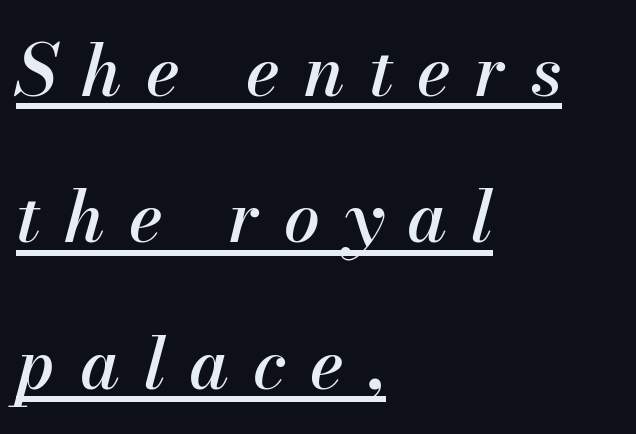
Q: Is the text italic (slanted)? A: Yes, it leans right by about 13 degrees.
Q: Is the text underlined? A: Yes.
Q: How is the paragraph aligned? A: Left-aligned.
Q: Is the spacing between letters normal or unusually wide? A: Unusually wide.
Q: Is the spacing between lines tight, normal or loose? A: Loose.
Q: Width (condensed, normal, or wide)? A: Normal.
Q: Stroke contrast? A: Medium.
Q: x-height? A: Small.
Q: Monospaced? A: No.
